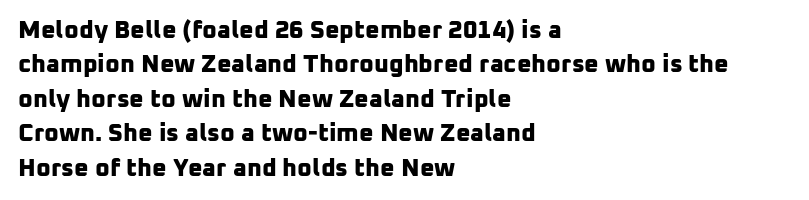
Q: Is the text bold? A: Yes.
Q: Is the text underlined? A: No.
Q: How is the paragraph aligned? A: Left-aligned.
Q: Is the spacing between letters normal or unusually wide? A: Normal.
Q: Is the spacing between lines tight, normal or loose? A: Normal.
